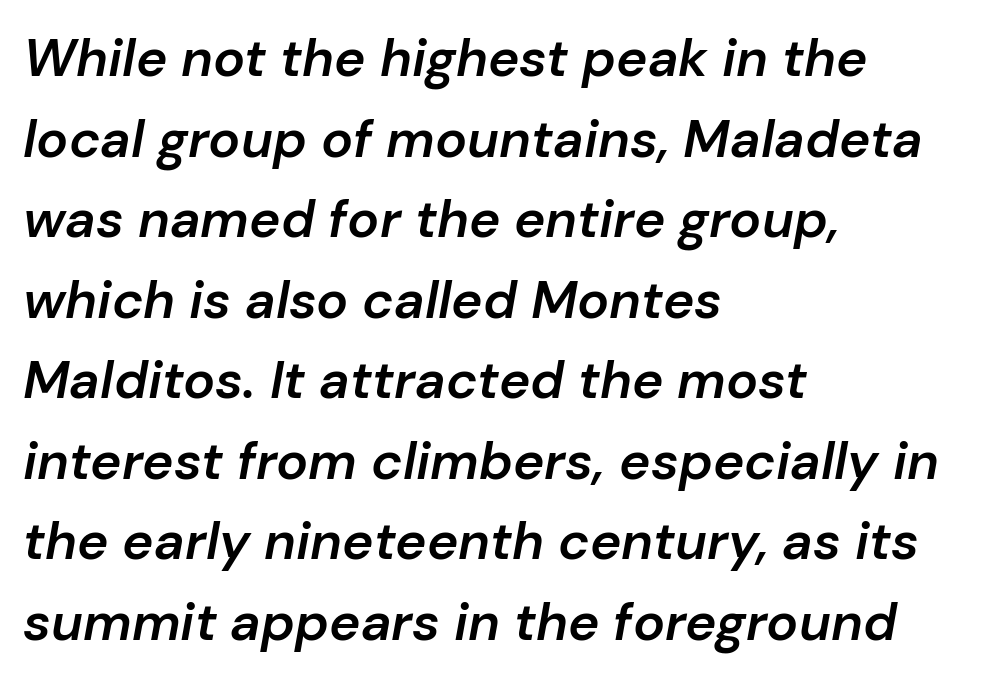
Quick note: italic. Descender tails drop into unmarked territory. The line texture is even and compact thanks to regular tracking. A typesetter would call this proportional, since set widths differ per character. Line spacing here is normal.
